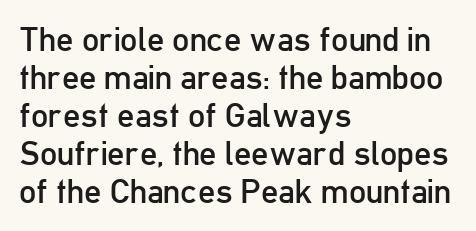
{"serif": "no", "italic": "no", "bold": "no", "weight": "regular", "width": "condensed", "stroke_contrast": "low", "x_height": "medium", "monospaced": "no", "underline": "no", "align": "left", "line_spacing": "tight", "line_spacing_ratio": 1.12, "letter_spacing": "normal", "letter_spacing_em": 0.0, "glyph_px": 34}
